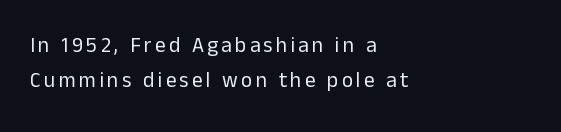
{"italic": "no", "bold": "no", "underline": "no", "align": "left", "line_spacing": "normal", "line_spacing_ratio": 1.68, "glyph_px": 21}
